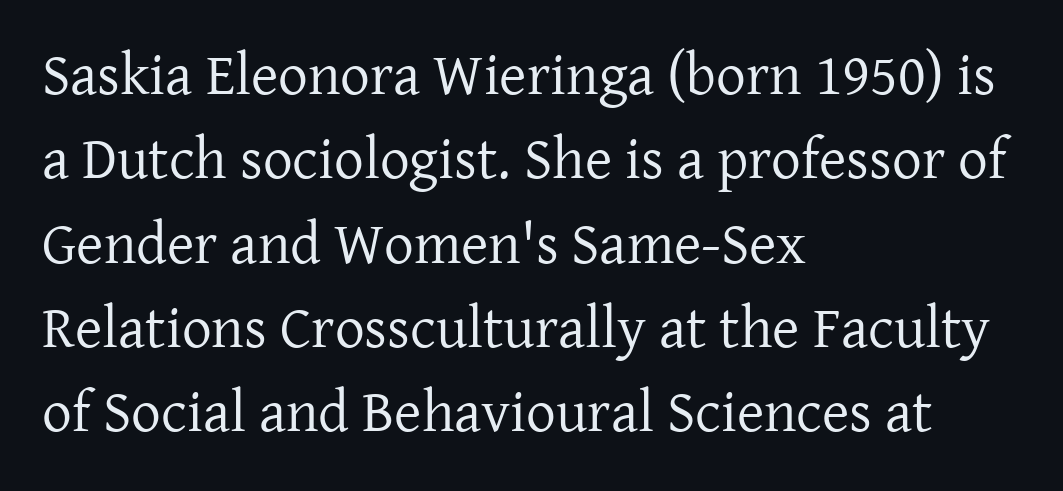
Q: Is the text bold? A: No.
Q: Is the text italic (slanted)? A: No, it is upright.
Q: Is the typeface a serif or a sans-serif typeface? A: Serif.
Q: Is the text underlined? A: No.
Q: How is the paragraph aligned? A: Left-aligned.
Q: Is the spacing between letters normal or unusually wide? A: Normal.
Q: Is the spacing between lines tight, normal or loose? A: Normal.
Q: Width (condensed, normal, or wide)? A: Normal.
Q: Stroke contrast? A: Low.
Q: x-height? A: Medium.
Q: Monospaced? A: No.
